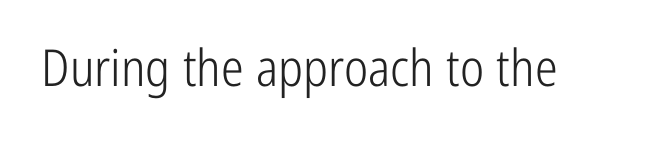
A typesetter would call this zero additional tracking. Serifs: no, the terminals of the letterforms are clean. Ordinary non-slanted type is in use. Is this a fixed-width face? No — the glyphs have proportional, varying widths. The weight tops out at a normal text grade.
